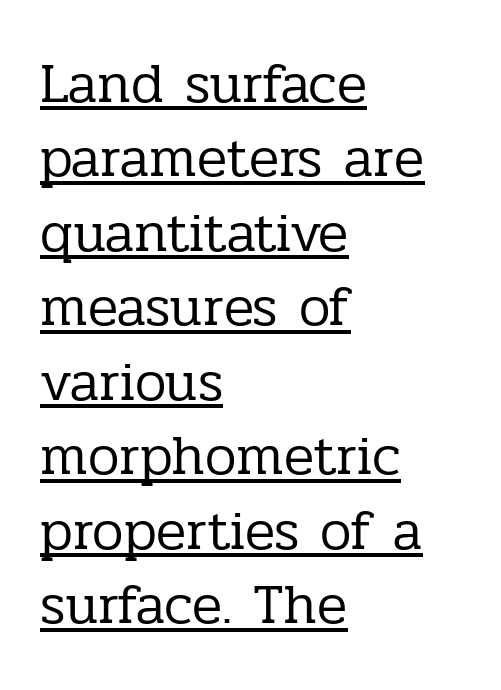
{"serif": "yes", "italic": "no", "bold": "no", "weight": "regular", "width": "normal", "stroke_contrast": "low", "x_height": "medium", "monospaced": "no", "underline": "yes", "align": "left", "line_spacing": "normal", "line_spacing_ratio": 1.33, "letter_spacing": "normal", "letter_spacing_em": 0.0, "glyph_px": 56}
